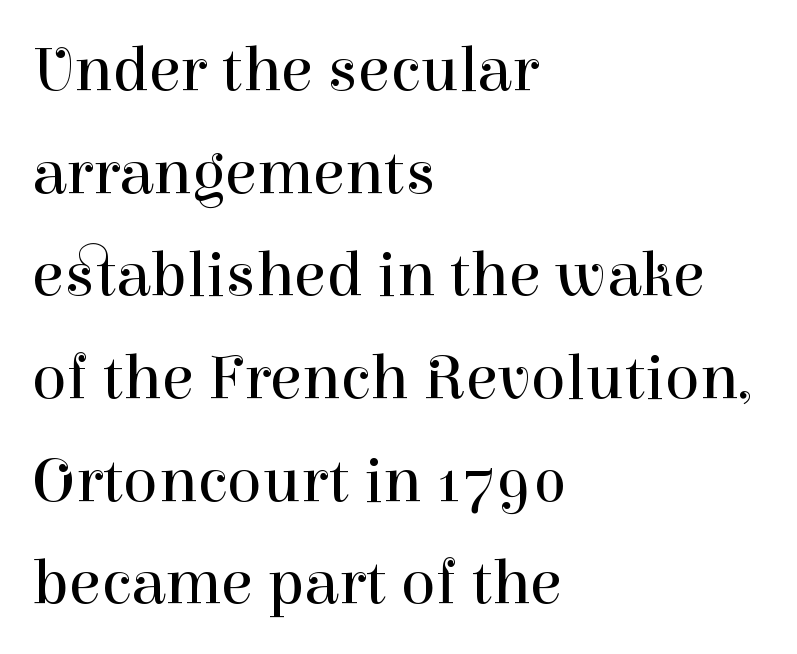
The image shows 65 px regular-weight serif type, upright; set left-aligned, normal line spacing (1.58x), normal letter spacing, not underlined; high stroke contrast and a medium x-height.
